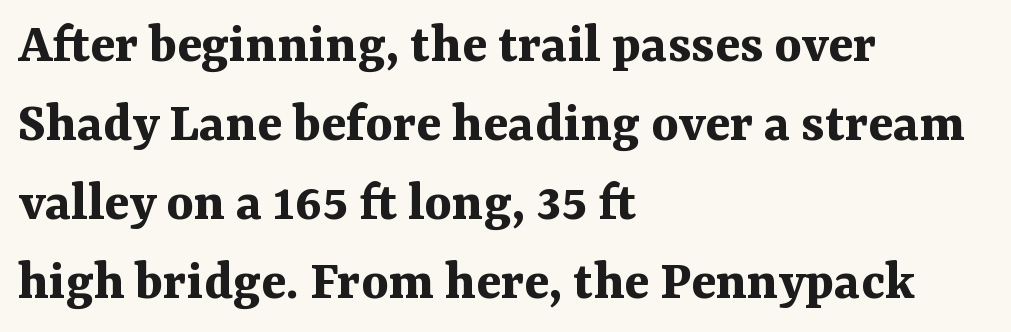
Q: Is the text bold? A: Yes.
Q: Is the text italic (slanted)? A: No, it is upright.
Q: Is the typeface a serif or a sans-serif typeface? A: Serif.
Q: Is the text underlined? A: No.
Q: How is the paragraph aligned? A: Left-aligned.
Q: Is the spacing between letters normal or unusually wide? A: Normal.
Q: Is the spacing between lines tight, normal or loose? A: Normal.
Q: Width (condensed, normal, or wide)? A: Normal.
Q: Stroke contrast? A: Medium.
Q: x-height? A: Medium.
Q: Monospaced? A: No.
